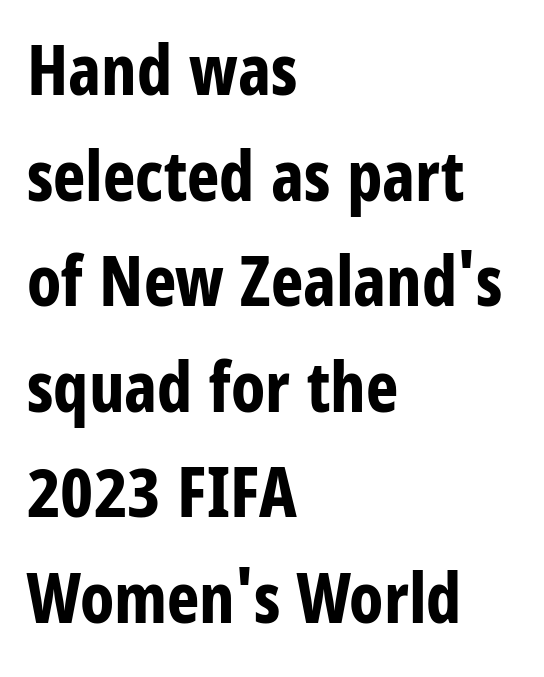
Regular leading. Designer's note — italics off, roman on. This rendering uses left alignment, leaving the right contour irregular. The characters display no serif detailing; their extremities are plain. Character widths vary here, with narrow letters taking less room than wide ones.
